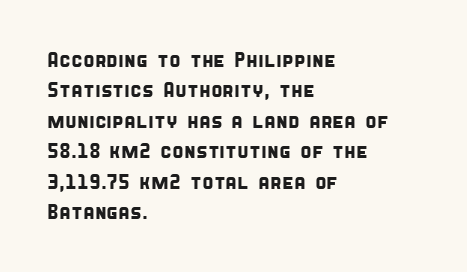
{"underline": "no", "align": "left", "line_spacing": "normal", "line_spacing_ratio": 1.45, "letter_spacing": "normal", "letter_spacing_em": 0.0, "glyph_px": 21}
